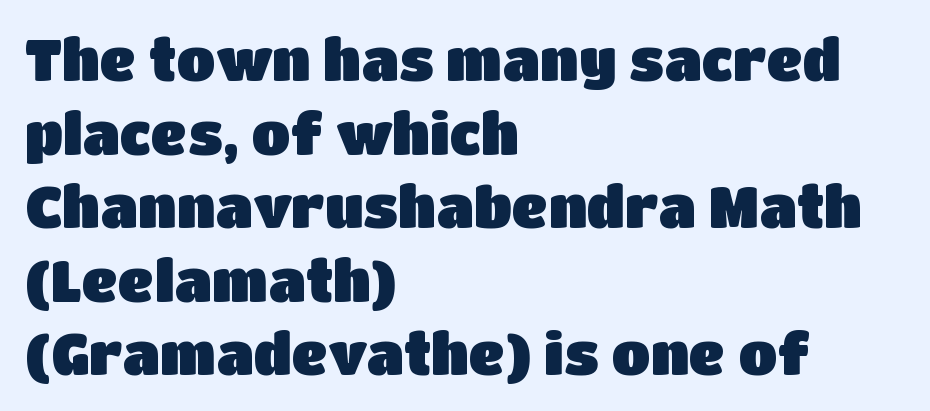
Q: Is the text italic (slanted)? A: No, it is upright.
Q: Is the typeface a serif or a sans-serif typeface? A: Sans-serif.
Q: Is the text underlined? A: No.
Q: How is the paragraph aligned? A: Left-aligned.
Q: Is the spacing between letters normal or unusually wide? A: Normal.
Q: Is the spacing between lines tight, normal or loose? A: Normal.
Q: Width (condensed, normal, or wide)? A: Normal.
Q: Stroke contrast? A: Low.
Q: x-height? A: Large.
Q: Monospaced? A: No.
